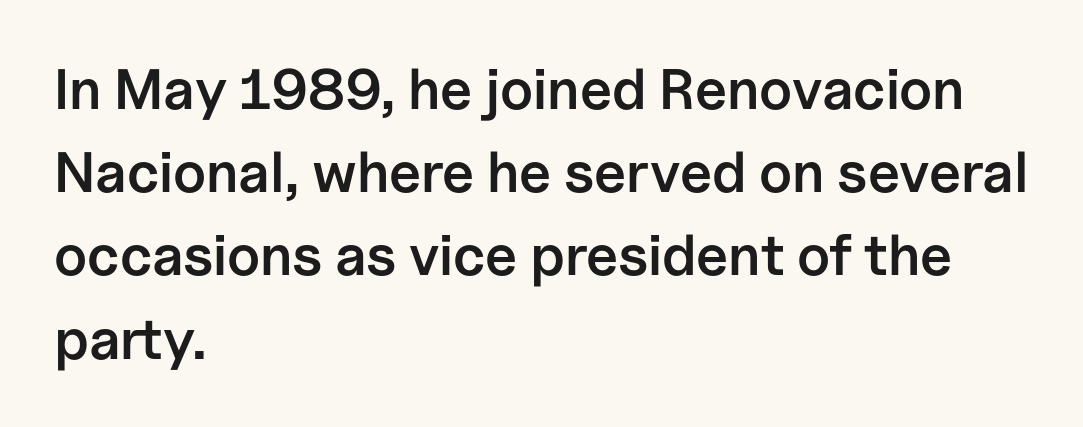
Q: Is the text bold? A: Semi-bold.
Q: Is the text italic (slanted)? A: No, it is upright.
Q: Is the typeface a serif or a sans-serif typeface? A: Sans-serif.
Q: Is the text underlined? A: No.
Q: How is the paragraph aligned? A: Left-aligned.
Q: Is the spacing between letters normal or unusually wide? A: Normal.
Q: Is the spacing between lines tight, normal or loose? A: Normal.
Q: Width (condensed, normal, or wide)? A: Normal.
Q: Stroke contrast? A: Low.
Q: x-height? A: Medium.
Q: Monospaced? A: No.
